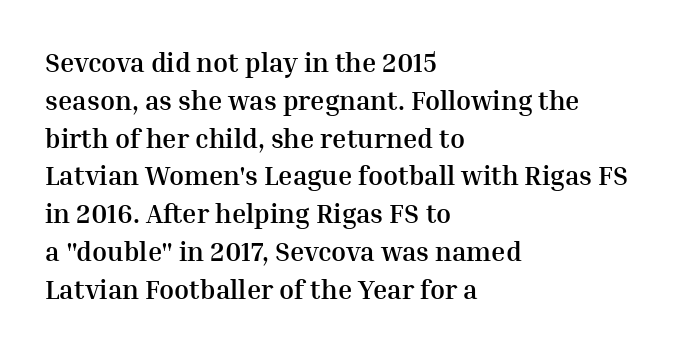
Line spacing here is normal. The baseline area is clear. This sample uses an upright cut, with every glyph sitting square on the baseline. These lines keep a tight, regular rhythm from letter to letter. Line beginnings align vertically; line endings do not.
